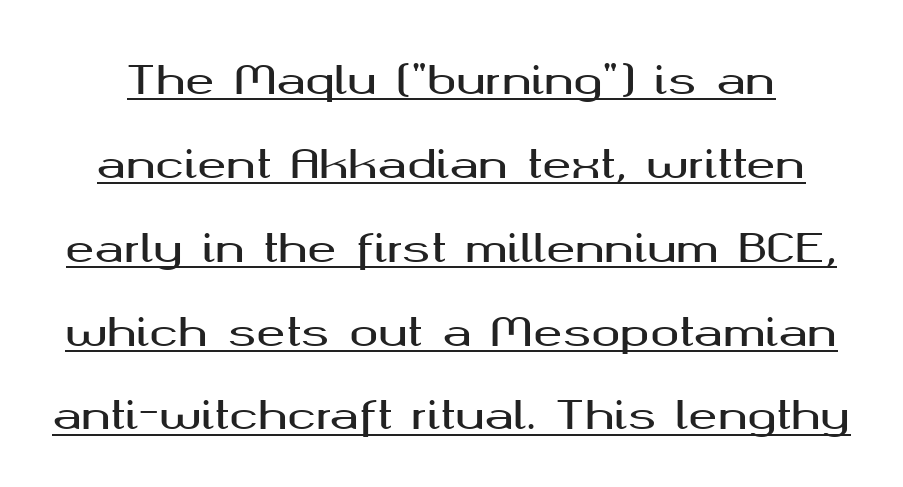
The axis of the letterforms is exactly vertical. Spacing verdict: proportional, widths tailored to each character. Quick note: interline space is abundant. The text was rendered using a sans face with plain stroke endings. Is the letter spacing exaggerated? No — it looks like the ordinary default. Every word sits above its own underline.
